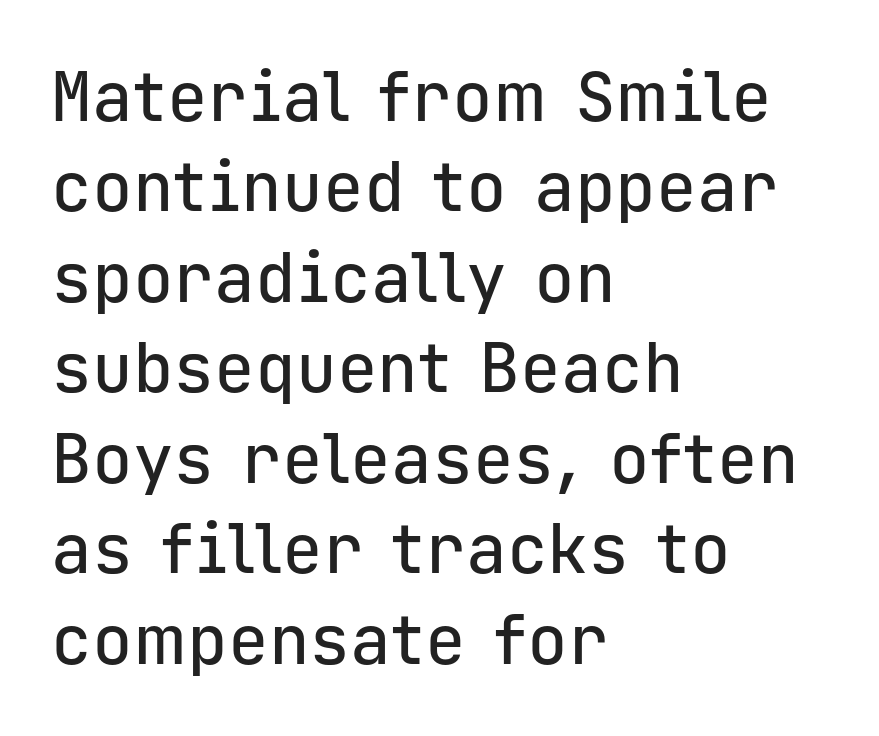
The image shows 68 px sans-serif type, upright, monospaced; set left-aligned, normal line spacing (1.33x), normal letter spacing, not underlined; low stroke contrast and a medium x-height.
